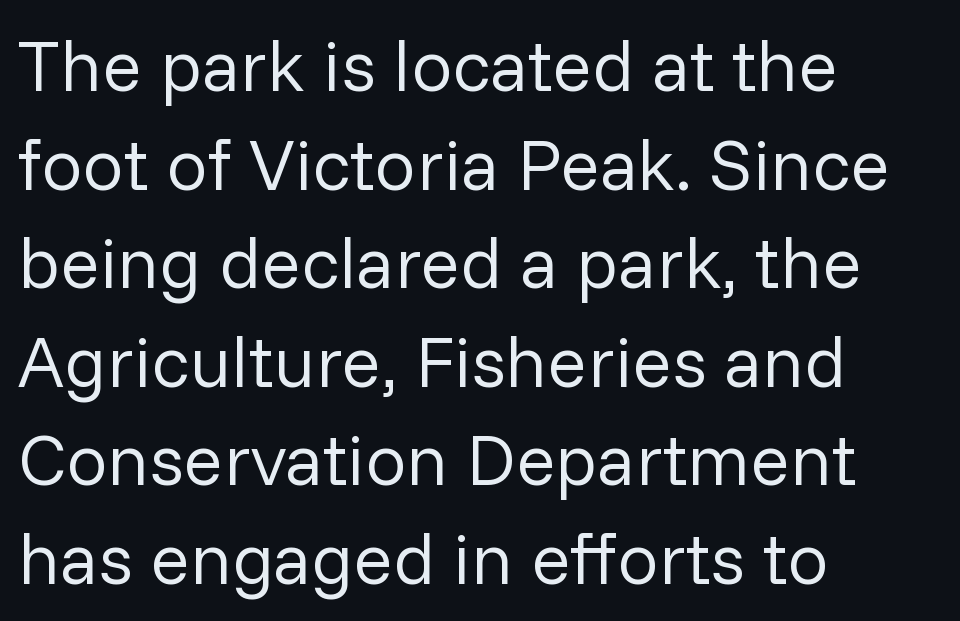
Q: Is the text bold? A: No.
Q: Is the text italic (slanted)? A: No, it is upright.
Q: Is the typeface a serif or a sans-serif typeface? A: Sans-serif.
Q: Is the text underlined? A: No.
Q: How is the paragraph aligned? A: Left-aligned.
Q: Is the spacing between letters normal or unusually wide? A: Normal.
Q: Is the spacing between lines tight, normal or loose? A: Normal.
Q: Width (condensed, normal, or wide)? A: Normal.
Q: Stroke contrast? A: Low.
Q: x-height? A: Medium.
Q: Monospaced? A: No.
